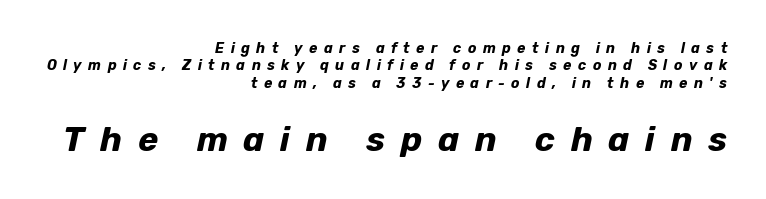
Substantial extra tracking has been applied to these lines. The characters look thick and weighty, a clear bold. Leftover space on each line is placed entirely before the opening word. Check under the words: just untouched page. Students, observe: this is what conventionally led text looks like.
